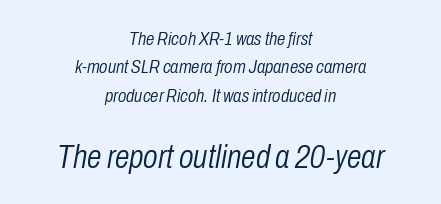
Is this a fixed-width face? No — the glyphs have proportional, varying widths. Tracking value appears to be zero — textbook default spacing. The whitespace from short lines is split evenly between both sides. These two chunks differ in scale, with the bottom chunk taking the larger measure.
